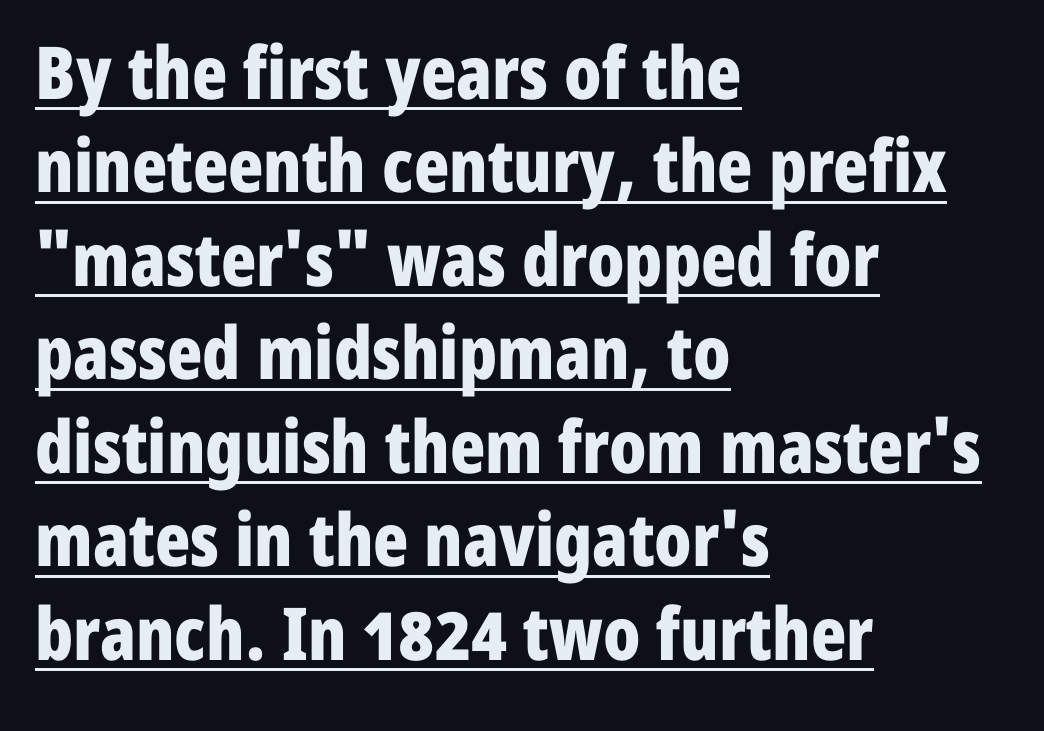
The image shows 73 px bold, condensed sans-serif type, upright; set left-aligned, normal line spacing (1.28x), normal letter spacing, underlined; low stroke contrast and a medium x-height.
